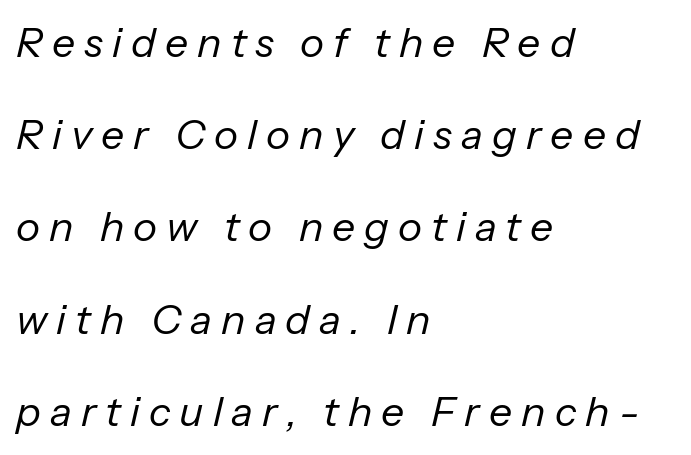
{"italic": "yes", "lean": "right", "slant_degrees": 13, "bold": "no", "weight": "regular", "width": "normal", "stroke_contrast": "low", "x_height": "medium", "monospaced": "no", "underline": "no", "align": "left", "line_spacing": "loose", "line_spacing_ratio": 2.25, "letter_spacing": "wide", "letter_spacing_em": 0.22, "glyph_px": 41}
